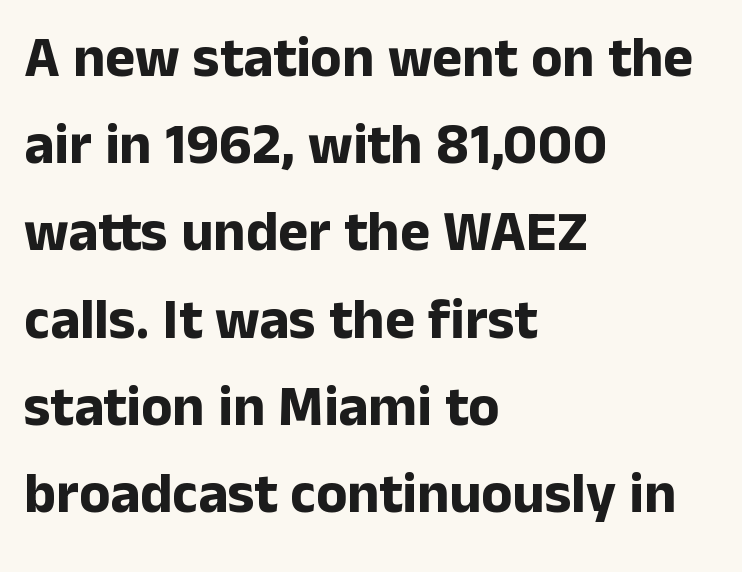
{"serif": "no", "italic": "no", "bold": "yes", "weight": "bold", "width": "normal", "stroke_contrast": "low", "x_height": "medium", "monospaced": "no", "underline": "no", "align": "left", "line_spacing": "normal", "line_spacing_ratio": 1.53, "letter_spacing": "normal", "letter_spacing_em": 0.0, "glyph_px": 57}
